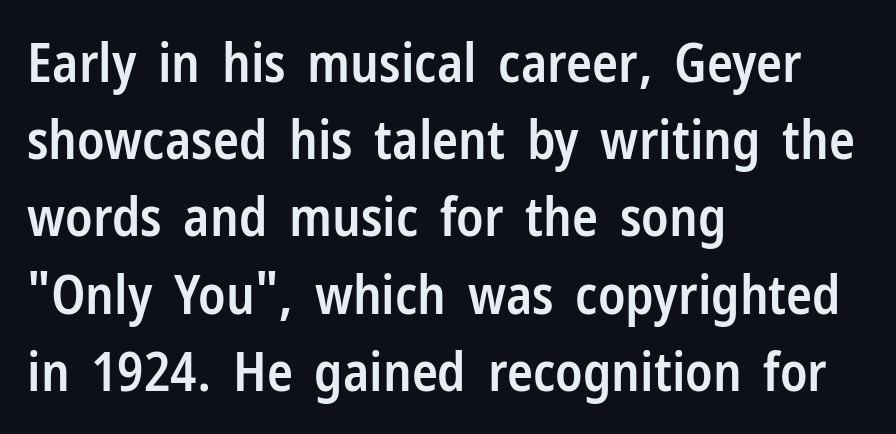
Look at the bottom of the vertical strokes: they stop flat, with no serifs. Proportional: the letters do not fall into vertical columns. Posture: straight, roman, zero tilt. Rows of type keep a routine distance in the vertical direction.
